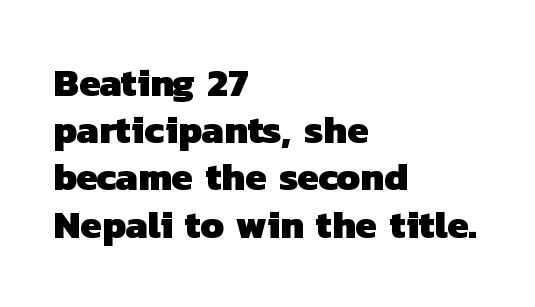
Descenders are the only things crossing below the line. Caption: standard tracking, unaltered. This sample has the flowing, uneven cadence of proportional lettering. These lines carry a lot of weight — the face is fully bold.
